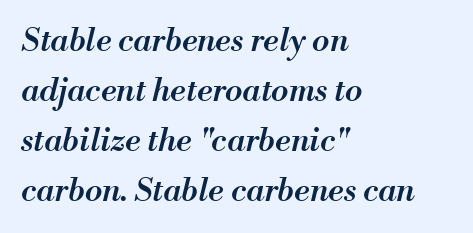
{"italic": "yes", "lean": "right", "slant_degrees": 13, "bold": "semi", "weight": "semibold", "width": "normal", "stroke_contrast": "medium", "x_height": "small", "monospaced": "no", "underline": "no", "align": "left", "line_spacing": "normal", "line_spacing_ratio": 1.56, "letter_spacing": "normal", "letter_spacing_em": 0.0, "glyph_px": 32}
